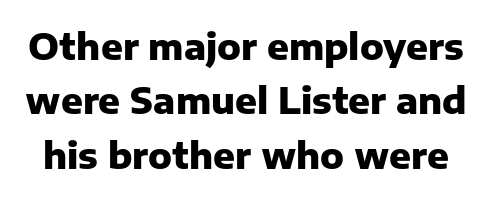
The font is running at its bold setting. The string is rendered with underlining switched off. Inter-character spacing is left at the font's built-in metrics. Regarding leading, the lines here are spaced in the standard way.
